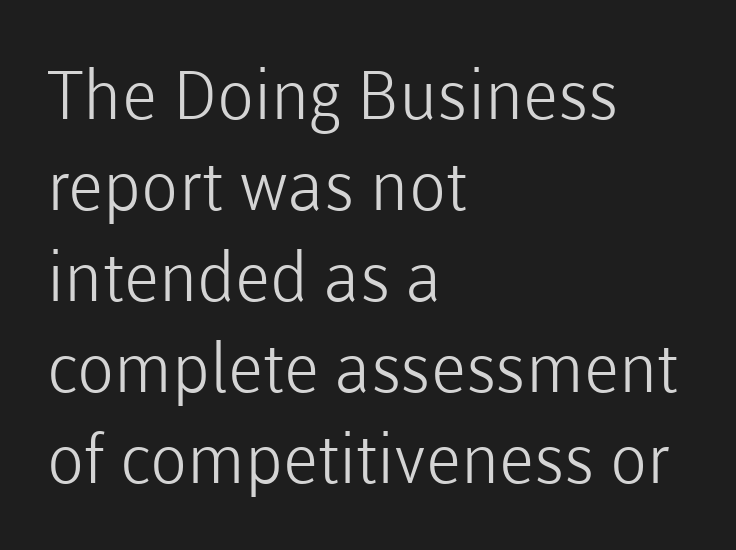
The image shows 68 px light sans-serif type, upright; set left-aligned, normal line spacing (1.34x), normal letter spacing, not underlined; low stroke contrast and a medium x-height.
